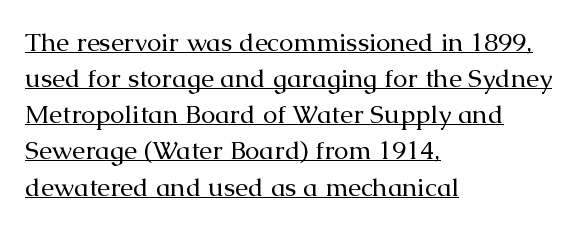
Q: Is the text bold? A: No.
Q: Is the text italic (slanted)? A: No, it is upright.
Q: Is the text underlined? A: Yes.
Q: How is the paragraph aligned? A: Left-aligned.
Q: Is the spacing between letters normal or unusually wide? A: Normal.
Q: Is the spacing between lines tight, normal or loose? A: Normal.
